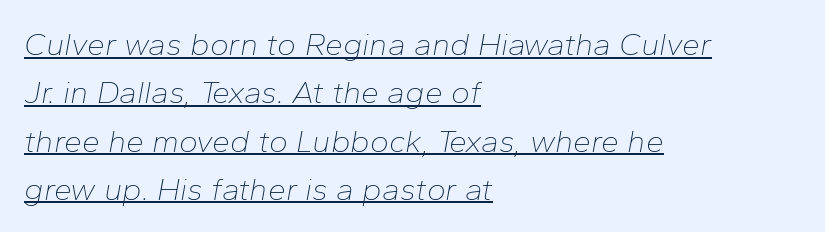
The passage shown is typed in a proportional face where columns would drift. Caption: lettering with a line underneath. The text carries the slant typical of an italic or oblique font. The setting favours the left margin, as ordinary paragraphs usually do. Normally led — the rows are evenly, conventionally spaced. Heaviness? Minimal to ordinary, like unemphasized prose.
